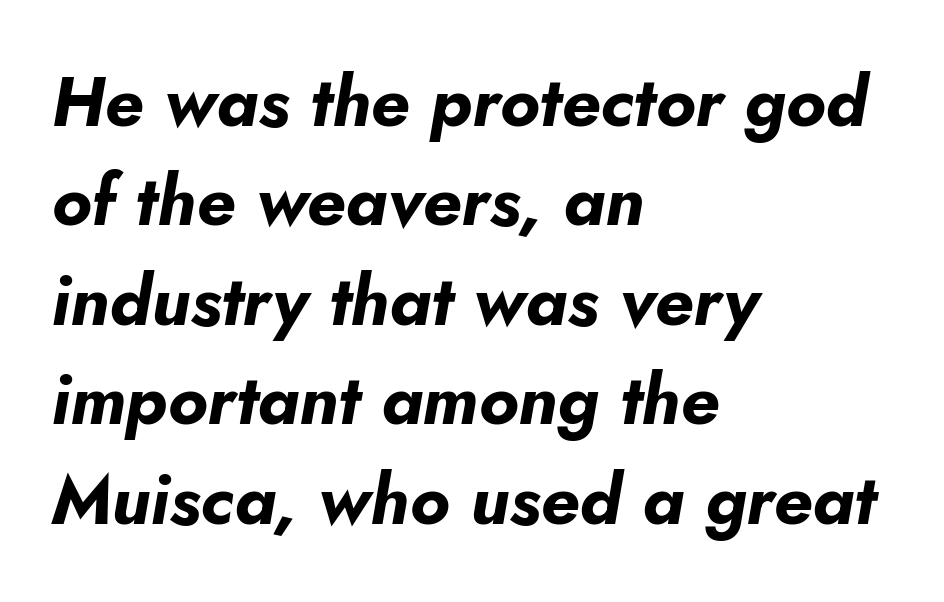
The image shows 70 px bold type, italic (leaning right); set left-aligned, normal line spacing (1.42x), normal letter spacing, not underlined; low stroke contrast and a small x-height.
